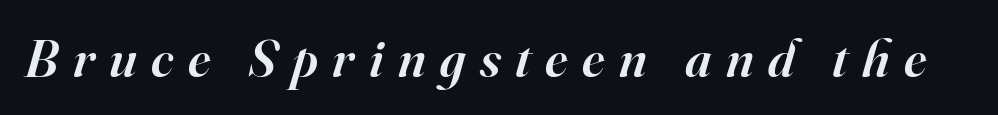
{"serif": "yes", "italic": "yes", "lean": "right", "slant_degrees": 16, "bold": "semi", "weight": "semibold", "width": "normal", "stroke_contrast": "high", "x_height": "small", "monospaced": "no", "underline": "no", "letter_spacing": "wide", "letter_spacing_em": 0.27, "glyph_px": 54}
